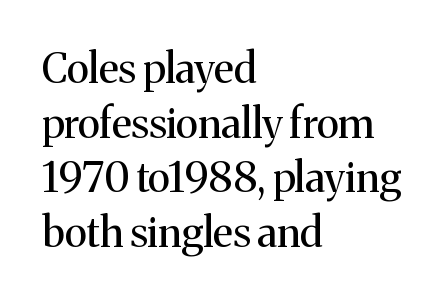
The image shows 41 px regular-weight serif type, upright; set left-aligned, normal line spacing (1.33x), normal letter spacing, not underlined; medium stroke contrast and a medium x-height.
